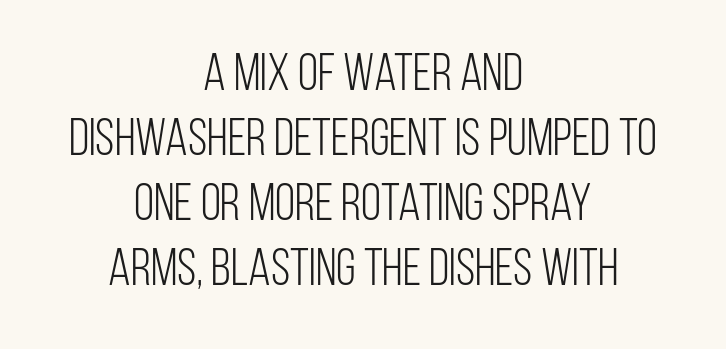
{"serif": "no", "italic": "no", "bold": "no", "weight": "light", "width": "condensed", "stroke_contrast": "low", "x_height": "large", "monospaced": "no", "underline": "no", "align": "center", "line_spacing": "normal", "line_spacing_ratio": 1.25, "letter_spacing": "normal", "letter_spacing_em": 0.0, "glyph_px": 52}
